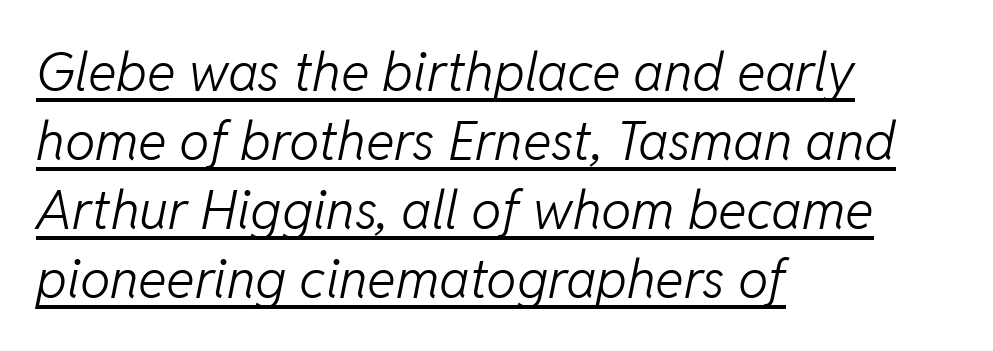
Q: Is the text bold? A: No.
Q: Is the text italic (slanted)? A: Yes, it leans right by about 11 degrees.
Q: Is the text underlined? A: Yes.
Q: How is the paragraph aligned? A: Left-aligned.
Q: Is the spacing between letters normal or unusually wide? A: Normal.
Q: Is the spacing between lines tight, normal or loose? A: Normal.
Q: Width (condensed, normal, or wide)? A: Normal.
Q: Stroke contrast? A: Low.
Q: x-height? A: Medium.
Q: Monospaced? A: No.
